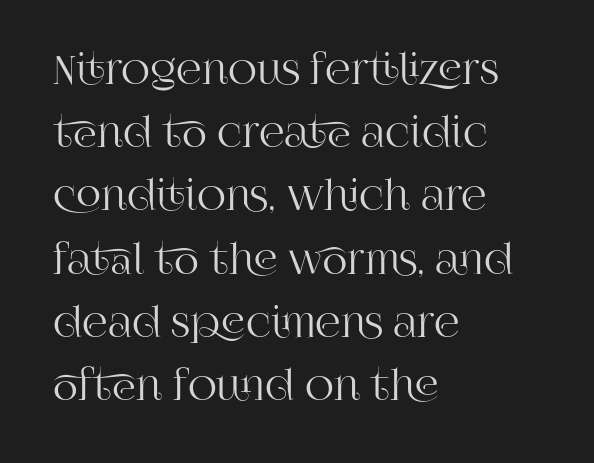
The image shows 40 px serif type, upright; set left-aligned, normal line spacing (1.58x), normal letter spacing, not underlined; high stroke contrast and a large x-height.
